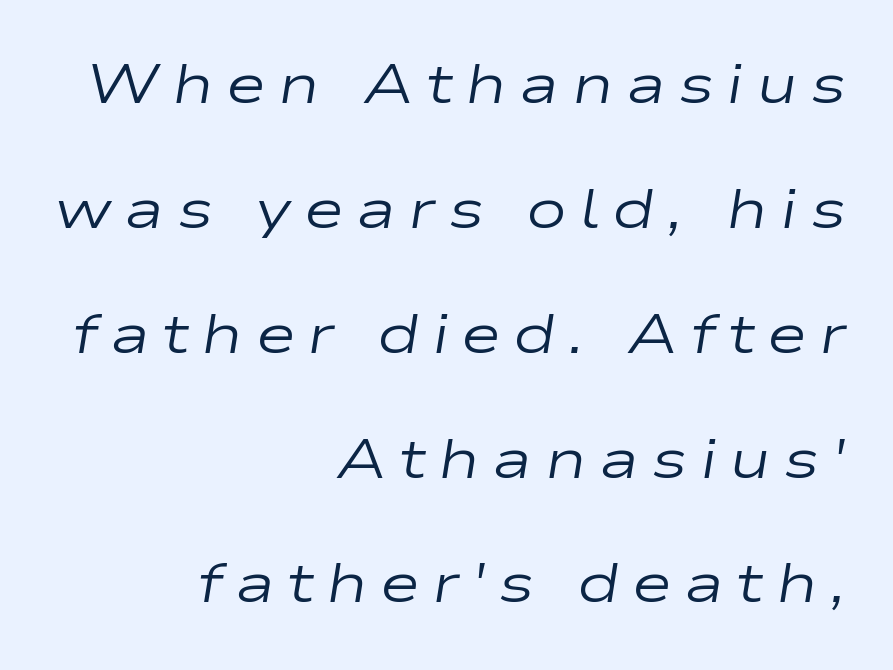
{"italic": "yes", "lean": "right", "slant_degrees": 9, "bold": "no", "weight": "regular", "width": "wide", "stroke_contrast": "low", "x_height": "medium", "monospaced": "no", "underline": "no", "align": "right", "line_spacing": "loose", "line_spacing_ratio": 2.27, "letter_spacing": "wide", "letter_spacing_em": 0.22, "glyph_px": 55}
